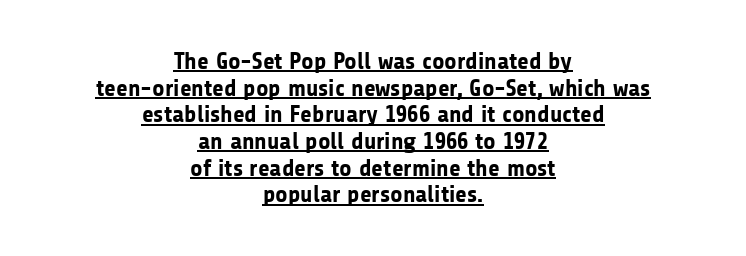
No italicization has been applied; the sample stays upright. The face used here is rendered with its standard letterfit. The rendering positions every line midway between the sides. Bold? Absolutely — the strokes are thick and heavy. Cramped leading.
